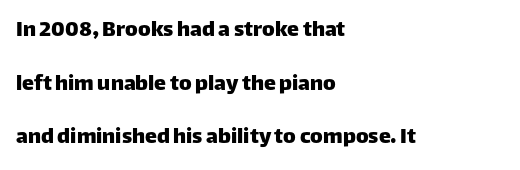
In terms of posture, this sample is upright. Widely set lines give the paragraph a tall, airy silhouette. The rendering anchors every line to the left-hand side. Students, note that the glyphs here touch the page at normal intervals. The area under the type is left untouched.
